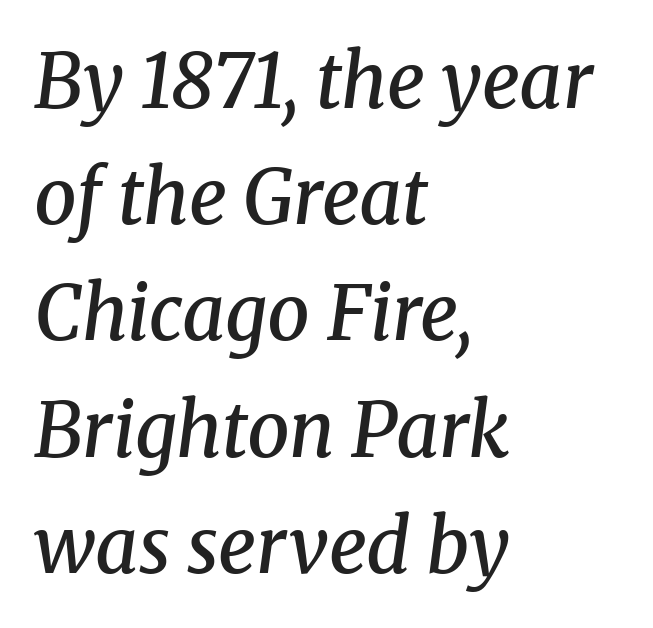
{"serif": "yes", "italic": "yes", "lean": "right", "slant_degrees": 8, "bold": "semi", "weight": "semibold", "width": "normal", "stroke_contrast": "medium", "x_height": "medium", "monospaced": "no", "underline": "no", "align": "left", "line_spacing": "normal", "line_spacing_ratio": 1.55, "letter_spacing": "normal", "letter_spacing_em": 0.0, "glyph_px": 75}
